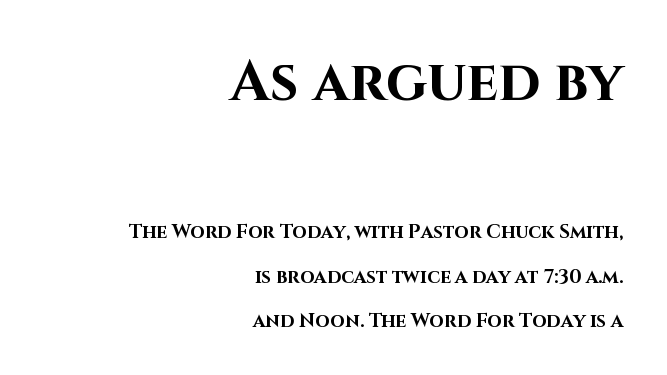
Underlining? Definitely not there. The lines are quadded right. A sans-serif font was chosen for this passage. Quick note: interline space is abundant. Varying glyph widths throughout — classic text-font behaviour. Do the letters lean? They stand straight.
